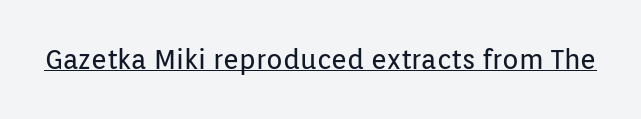
Q: Is the text bold? A: No.
Q: Is the text italic (slanted)? A: No, it is upright.
Q: Is the text underlined? A: Yes.
Q: Is the spacing between letters normal or unusually wide? A: Normal.
